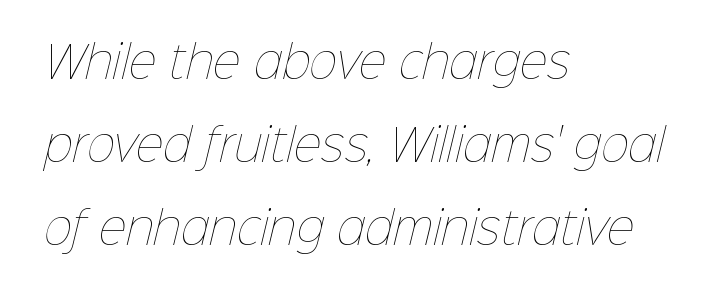
{"bold": "no", "weight": "thin", "width": "normal", "stroke_contrast": "low", "x_height": "medium", "monospaced": "no", "underline": "no", "align": "left", "line_spacing": "loose", "line_spacing_ratio": 1.93, "letter_spacing": "normal", "letter_spacing_em": 0.0, "glyph_px": 43}
